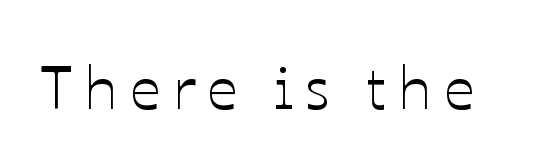
The image shows 60 px text type, upright; set unusually wide letter spacing (+0.2 em), not underlined; low stroke contrast and a medium x-height.
